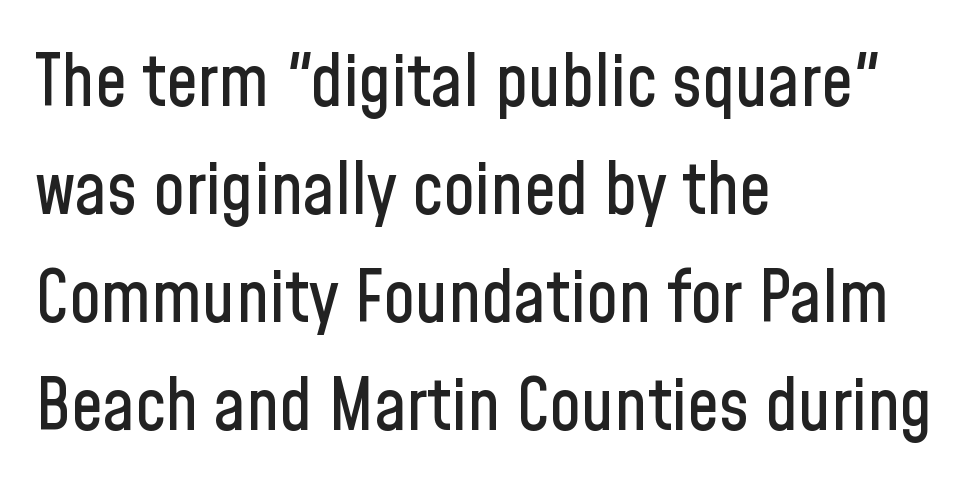
The paragraph shown leans on its left margin. Is the letter spacing exaggerated? No — it looks like the ordinary default. Varying glyph widths throughout — classic text-font behaviour. The area under the type is left untouched.
